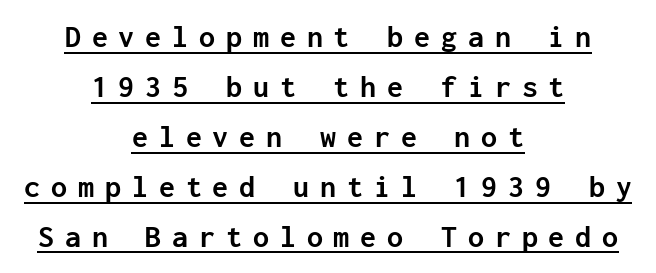
The image shows 32 px semibold sans-serif type, upright, monospaced; set centered, normal line spacing (1.56x), unusually wide letter spacing (+0.34 em), underlined; low stroke contrast and a medium x-height.
